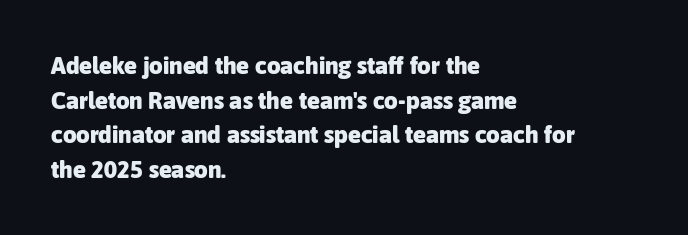
The image shows 24 px bold type, upright; set left-aligned, normal line spacing (1.44x), normal letter spacing, not underlined.
